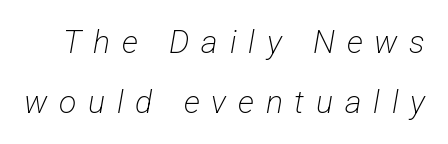
Q: Is the text bold? A: No.
Q: Is the typeface a serif or a sans-serif typeface? A: Sans-serif.
Q: Is the text underlined? A: No.
Q: Is the spacing between letters normal or unusually wide? A: Unusually wide.
Q: Width (condensed, normal, or wide)? A: Condensed.
Q: Stroke contrast? A: Low.
Q: x-height? A: Medium.
Q: Monospaced? A: No.
